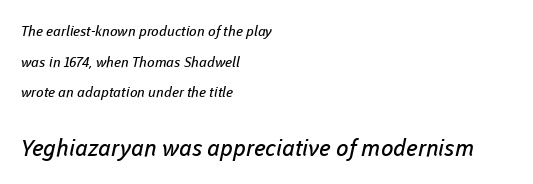
The image shows 23 px text type; set left-aligned, loose line spacing (2.18x), normal letter spacing, not underlined; the second (bottom) block is 1.64x larger.
